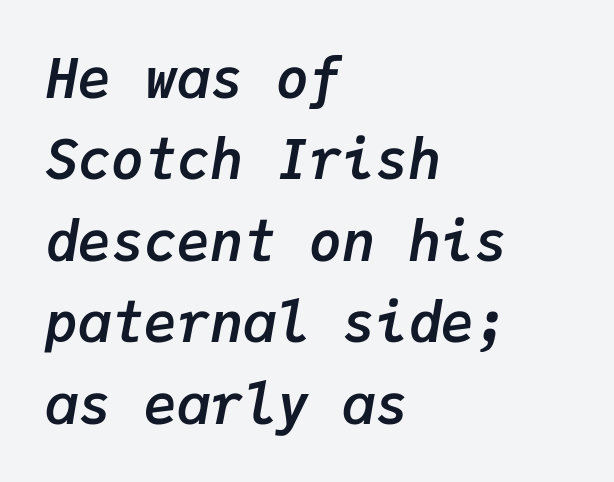
Q: Is the text bold? A: Yes.
Q: Is the text italic (slanted)? A: Yes, it leans right by about 9 degrees.
Q: Is the text underlined? A: No.
Q: How is the paragraph aligned? A: Left-aligned.
Q: Is the spacing between letters normal or unusually wide? A: Normal.
Q: Is the spacing between lines tight, normal or loose? A: Normal.
Q: Width (condensed, normal, or wide)? A: Normal.
Q: Stroke contrast? A: Low.
Q: x-height? A: Medium.
Q: Monospaced? A: Yes.
